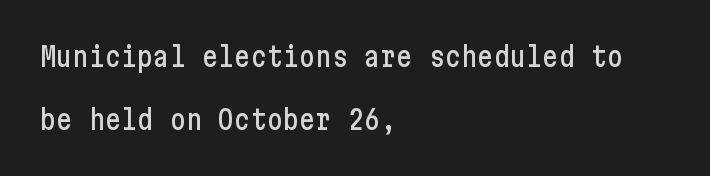
Q: Is the text italic (slanted)? A: No, it is upright.
Q: Is the text underlined? A: No.
Q: How is the paragraph aligned? A: Left-aligned.
Q: Is the spacing between letters normal or unusually wide? A: Normal.
Q: Is the spacing between lines tight, normal or loose? A: Loose.
